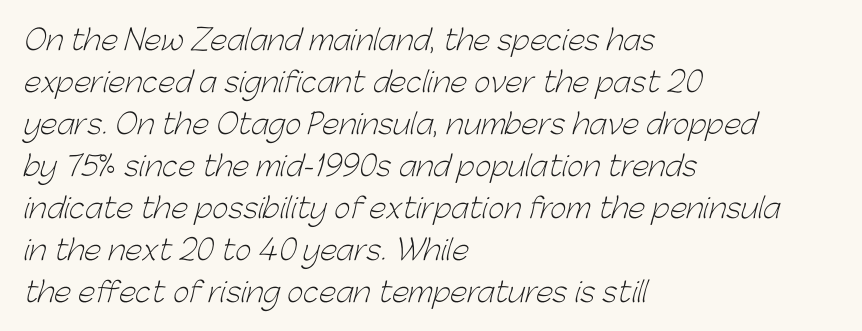
The passage shown has conventional tracking throughout. Spacing verdict: proportional, widths tailored to each character. The string is rendered with underlining switched off. A normal amount of white space separates one row of letters from the next. Unbolded letterforms with no extra heft. Examine the stroke ends and you'll find no serifs.
